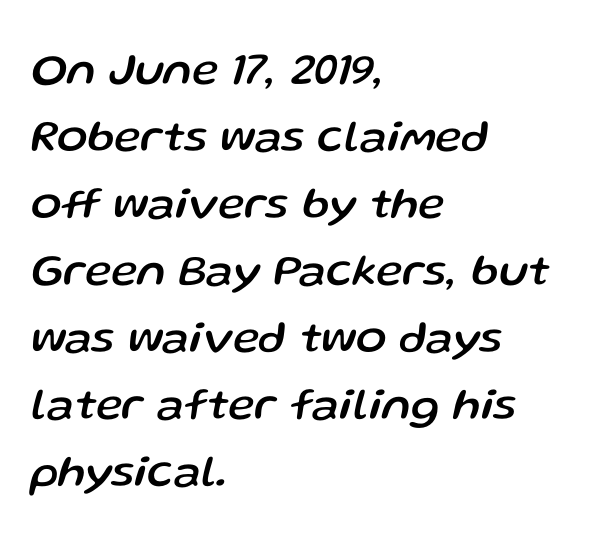
{"italic": "yes", "lean": "right", "slant_degrees": 13, "width": "normal", "stroke_contrast": "low", "x_height": "medium", "monospaced": "no", "underline": "no", "align": "left", "line_spacing": "normal", "line_spacing_ratio": 1.49, "letter_spacing": "normal", "letter_spacing_em": 0.0, "glyph_px": 45}
